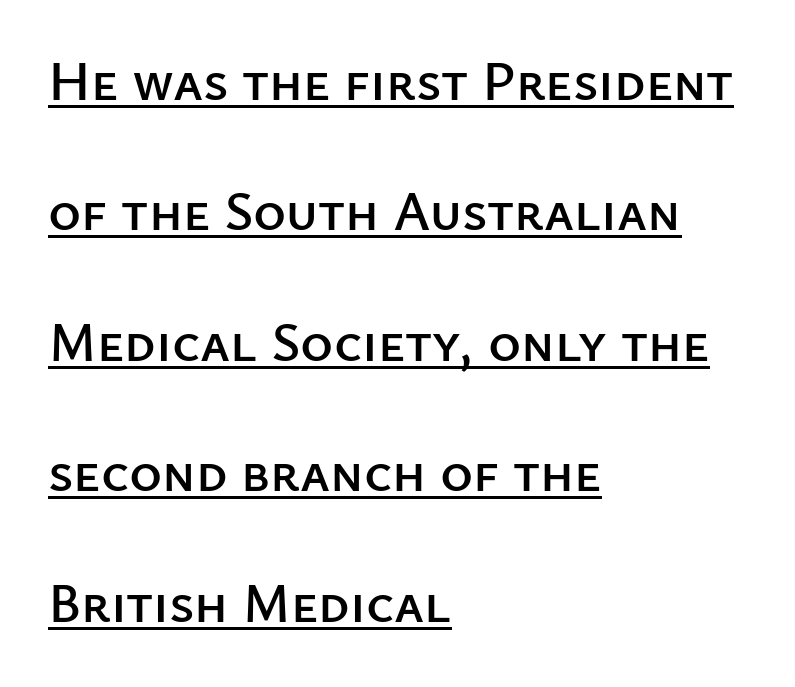
Q: Is the text italic (slanted)? A: No, it is upright.
Q: Is the typeface a serif or a sans-serif typeface? A: Sans-serif.
Q: Is the text underlined? A: Yes.
Q: How is the paragraph aligned? A: Left-aligned.
Q: Is the spacing between letters normal or unusually wide? A: Normal.
Q: Is the spacing between lines tight, normal or loose? A: Loose.
Q: Width (condensed, normal, or wide)? A: Normal.
Q: Stroke contrast? A: Low.
Q: x-height? A: Medium.
Q: Monospaced? A: No.
